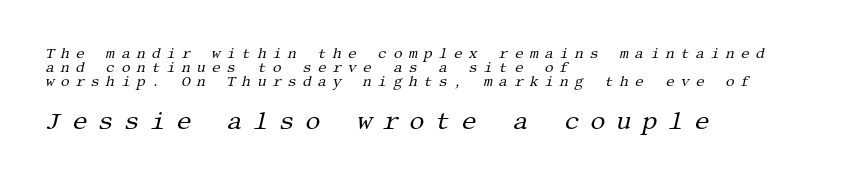
{"italic": "yes", "lean": "right", "slant_degrees": 13, "bold": "no", "underline": "no", "align": "left", "line_spacing": "tight", "line_spacing_ratio": 1.01, "letter_spacing": "wide", "letter_spacing_em": 0.44, "larger_block": "second", "size_ratio": 1.71, "glyph_px": 24}
